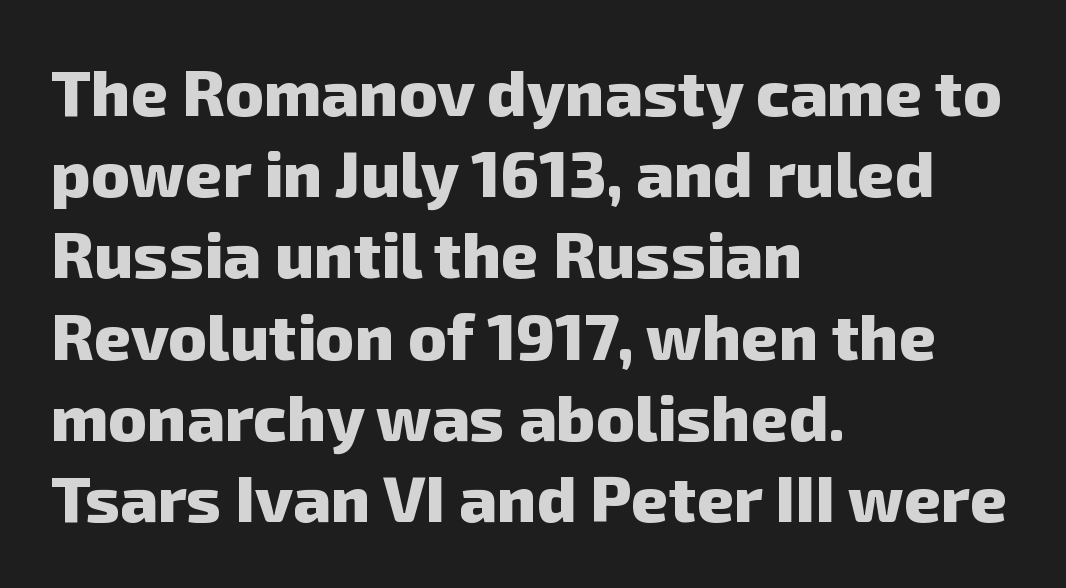
{"serif": "no", "bold": "yes", "weight": "heavy", "width": "normal", "stroke_contrast": "low", "x_height": "medium", "monospaced": "no", "underline": "no", "align": "left", "line_spacing": "normal", "line_spacing_ratio": 1.25, "letter_spacing": "normal", "letter_spacing_em": 0.0, "glyph_px": 65}
